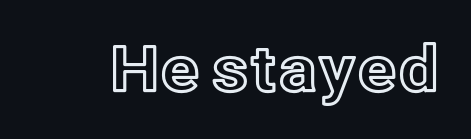
The image shows 63 px text type, upright; set normal letter spacing, not underlined; a medium x-height.
